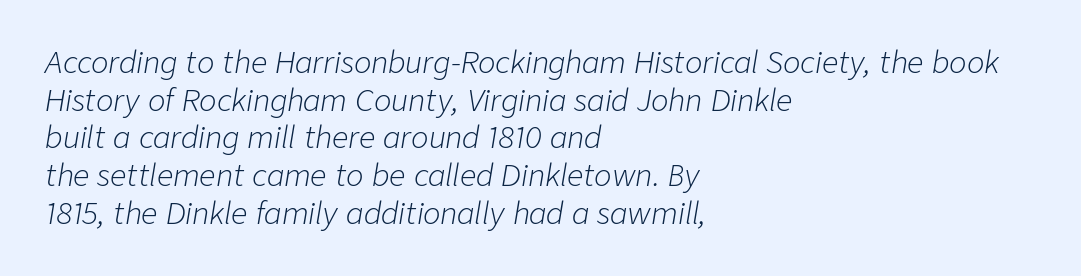
The image shows 29 px light type, italic (leaning right); set left-aligned, normal line spacing (1.3x), normal letter spacing, not underlined; low stroke contrast and a medium x-height.
